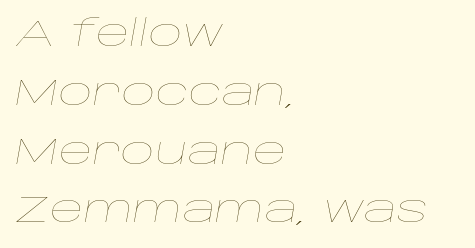
{"italic": "yes", "lean": "right", "slant_degrees": 10, "bold": "no", "weight": "thin", "width": "wide", "stroke_contrast": "low", "x_height": "large", "monospaced": "no", "underline": "no", "align": "left", "line_spacing": "normal", "line_spacing_ratio": 1.59, "letter_spacing": "normal", "letter_spacing_em": 0.0, "glyph_px": 37}
